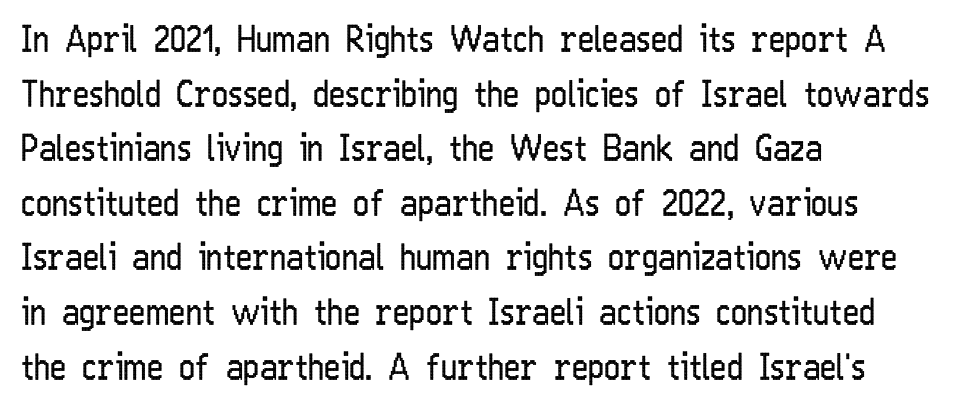
Q: Is the text bold? A: No.
Q: Is the text italic (slanted)? A: No, it is upright.
Q: Is the typeface a serif or a sans-serif typeface? A: Sans-serif.
Q: Is the text underlined? A: No.
Q: How is the paragraph aligned? A: Left-aligned.
Q: Is the spacing between letters normal or unusually wide? A: Normal.
Q: Is the spacing between lines tight, normal or loose? A: Normal.
Q: Width (condensed, normal, or wide)? A: Condensed.
Q: Stroke contrast? A: Low.
Q: x-height? A: Medium.
Q: Monospaced? A: No.
